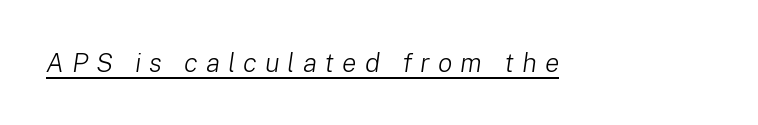
The image shows 27 px text type, italic (leaning right); set unusually wide letter spacing (+0.29 em), underlined.
